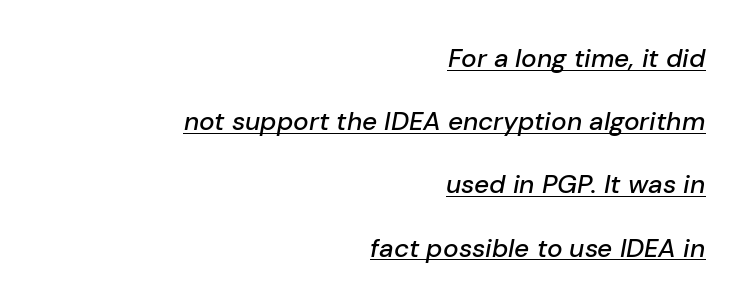
The whole block is typeset with a tilt. The rendering uses a large line-height, opening up the rows. The horizontal fit of the characters is conventional and even. Underline: present. Is the block centered? No — it sits flush against the right margin.
